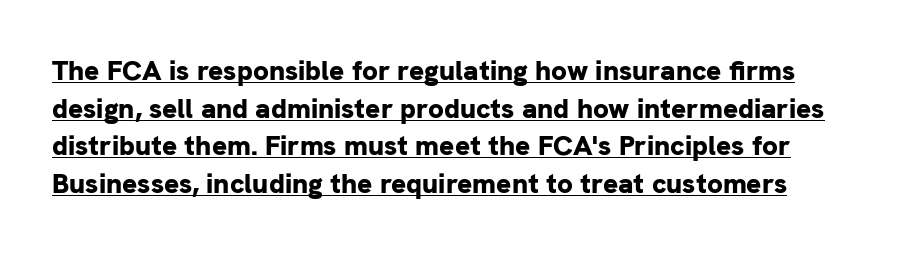
Look at the bottom of the vertical strokes: they stop flat, with no serifs. This sample has the flowing, uneven cadence of proportional lettering. Emphasis is given by a line drawn under the lettering. Reading down the column, the eye jumps a familiar distance to each next line. The letters sit at their default tracking, neither squeezed nor spread. Heavy-handed strokes throughout: this text is bold.
